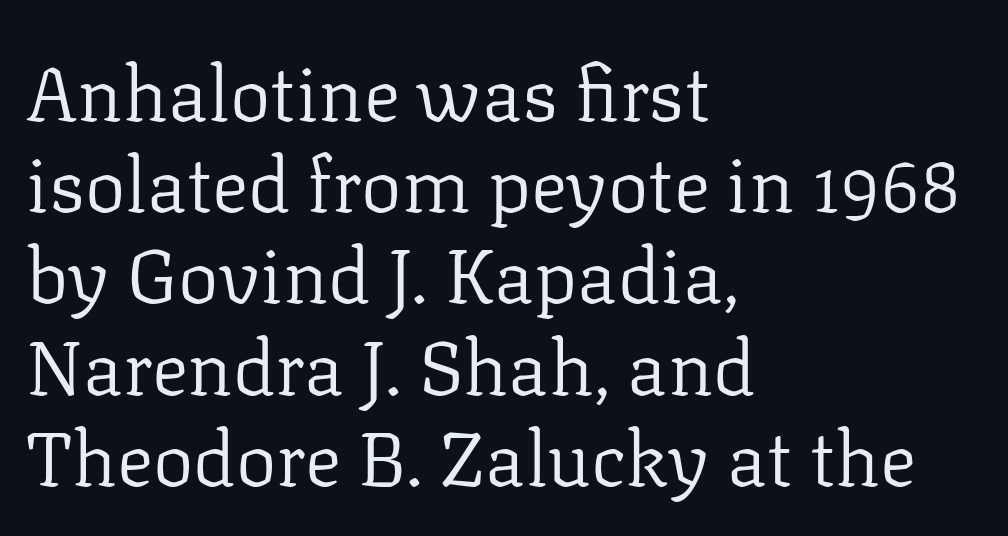
{"serif": "yes", "italic": "no", "bold": "no", "weight": "regular", "width": "normal", "stroke_contrast": "low", "x_height": "medium", "monospaced": "no", "underline": "no", "align": "left", "line_spacing_ratio": 1.2, "letter_spacing": "normal", "letter_spacing_em": 0.0, "glyph_px": 76}
